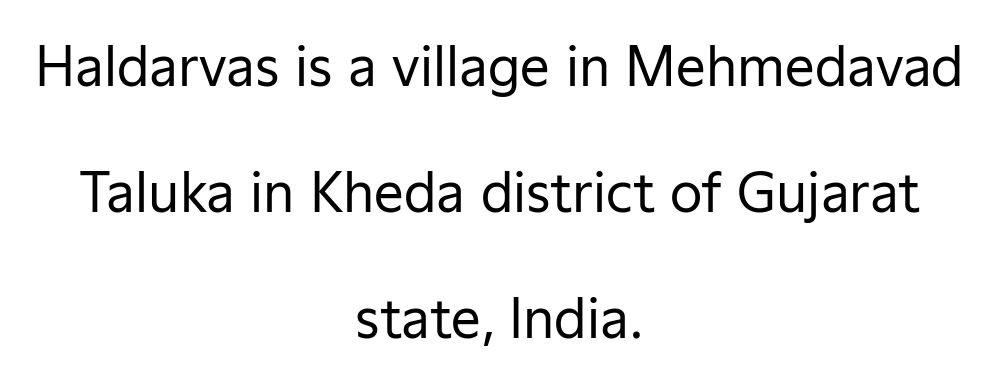
Q: Is the text bold? A: No.
Q: Is the text italic (slanted)? A: No, it is upright.
Q: Is the typeface a serif or a sans-serif typeface? A: Sans-serif.
Q: Is the text underlined? A: No.
Q: How is the paragraph aligned? A: Centered.
Q: Is the spacing between letters normal or unusually wide? A: Normal.
Q: Is the spacing between lines tight, normal or loose? A: Loose.
Q: Width (condensed, normal, or wide)? A: Normal.
Q: Stroke contrast? A: Low.
Q: x-height? A: Medium.
Q: Monospaced? A: No.
